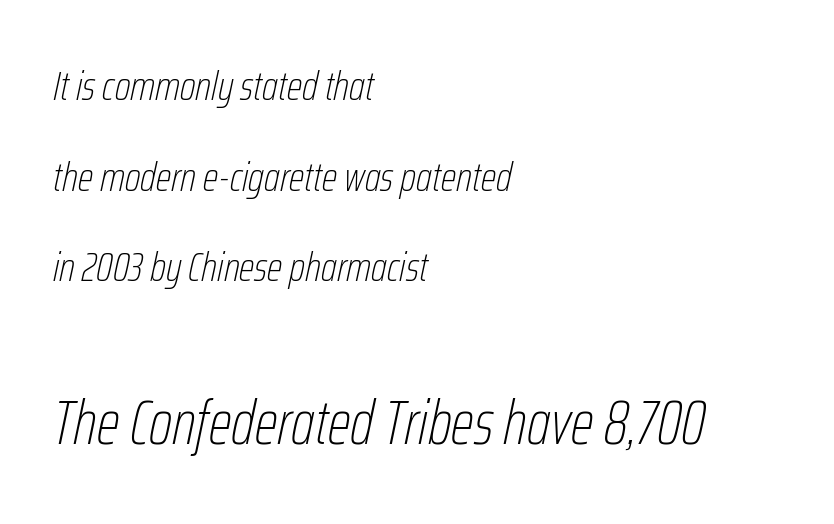
You could call the tracking neutral — neither tight nor loose. Lines of text with bare space underneath. The line-height multiplier appears high, well above default. The later block is typeset at a bigger size than the earlier block.
